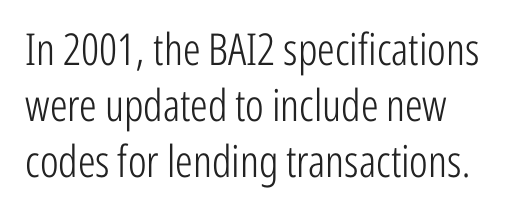
The image shows 44 px light, condensed sans-serif type, upright; set left-aligned, normal line spacing (1.27x), normal letter spacing, not underlined; low stroke contrast and a medium x-height.
